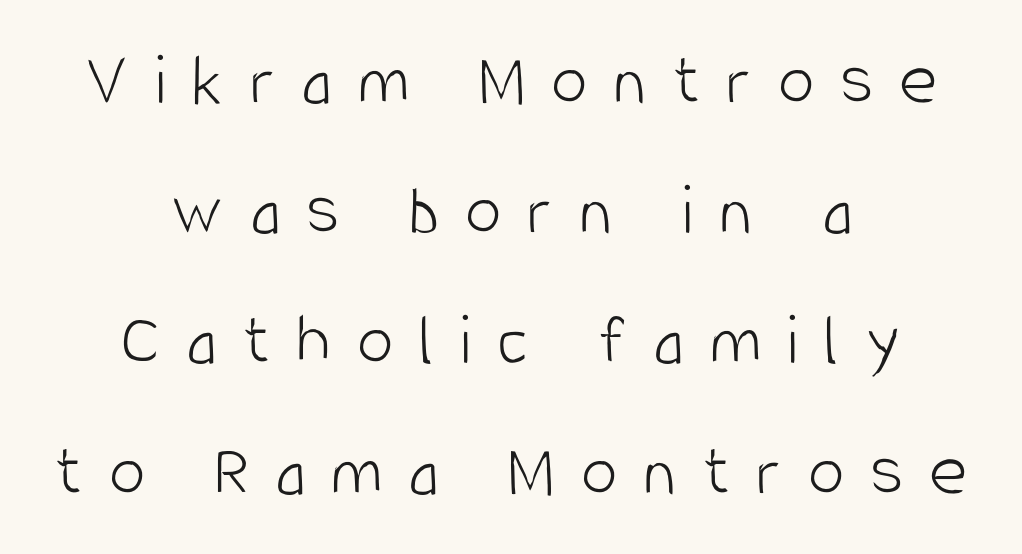
{"serif": "no", "italic": "no", "bold": "no", "weight": "light", "width": "condensed", "stroke_contrast": "low", "x_height": "large", "monospaced": "no", "underline": "no", "align": "center", "line_spacing_ratio": 1.76, "letter_spacing": "wide", "letter_spacing_em": 0.35, "glyph_px": 74}
